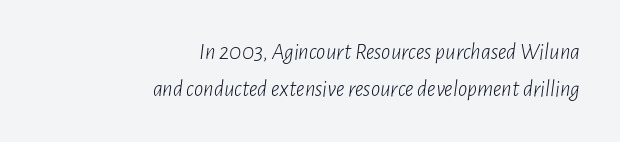
Q: Is the text bold? A: No.
Q: Is the text italic (slanted)? A: Yes, it leans right by about 7 degrees.
Q: Is the text underlined? A: No.
Q: How is the paragraph aligned? A: Right-aligned.
Q: Is the spacing between letters normal or unusually wide? A: Normal.
Q: Is the spacing between lines tight, normal or loose? A: Normal.
